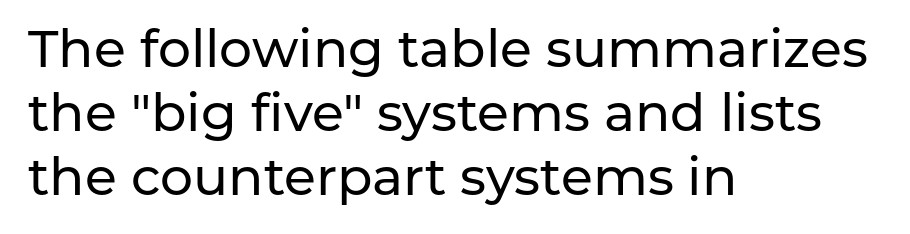
{"serif": "no", "italic": "no", "width": "normal", "stroke_contrast": "low", "x_height": "medium", "monospaced": "no", "underline": "no", "align": "left", "line_spacing_ratio": 1.23, "letter_spacing": "normal", "letter_spacing_em": 0.0, "glyph_px": 52}
